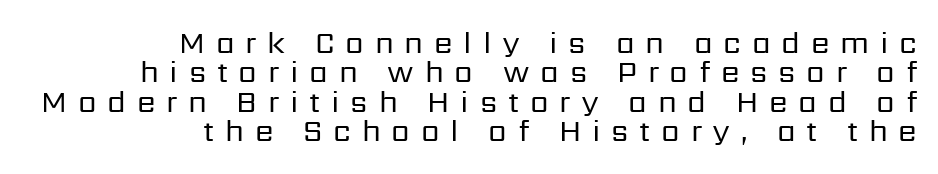
{"serif": "no", "italic": "no", "bold": "no", "weight": "regular", "width": "normal", "stroke_contrast": "low", "x_height": "medium", "monospaced": "no", "underline": "no", "align": "right", "line_spacing": "tight", "line_spacing_ratio": 0.98, "letter_spacing": "wide", "letter_spacing_em": 0.36, "glyph_px": 30}
